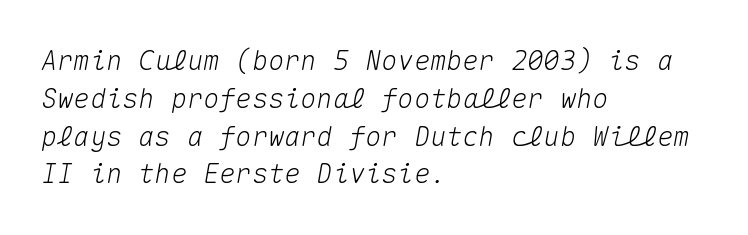
The image shows 27 px text type, italic (leaning right); set left-aligned, normal line spacing (1.4x), normal letter spacing, not underlined.
